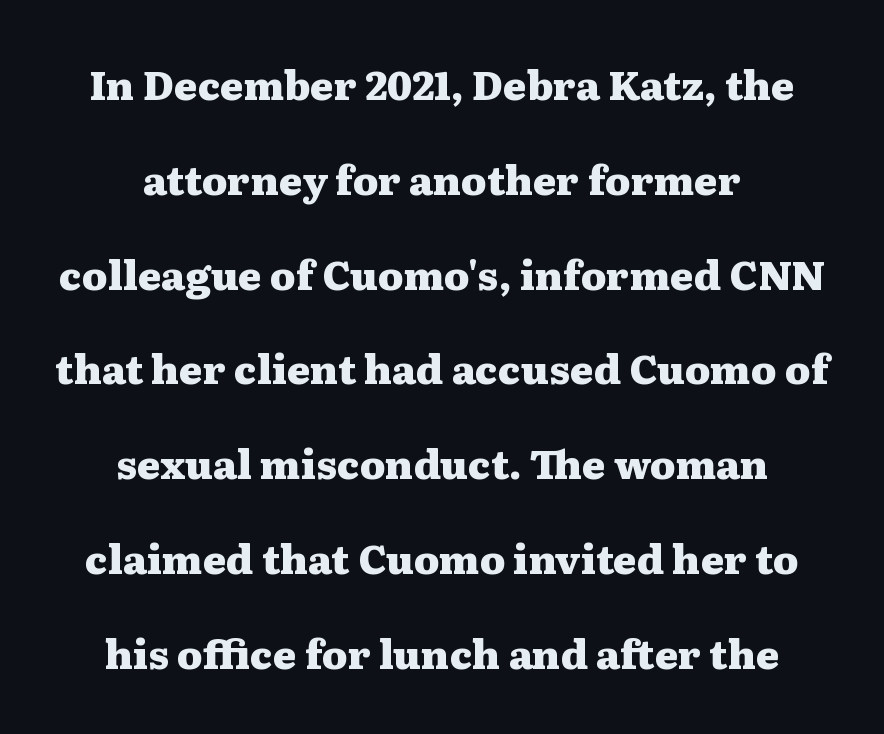
Leading: increased. The passage shown is not underscored anywhere. Looks like regular typesetting: each glyph gets only the width it needs. Look at the stroke-to-counter ratio: heavy, a bold. The font family rendered here belongs to the serif group.
